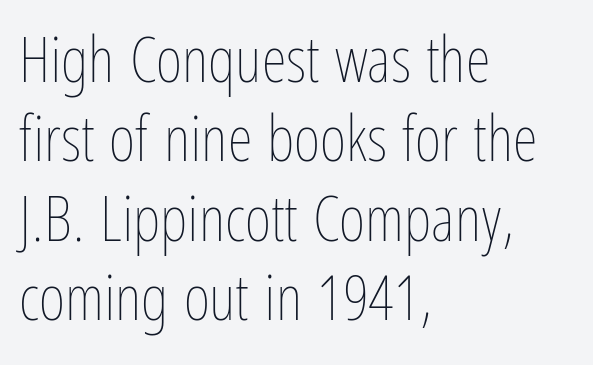
Stems here are at most as thick as an everyday book face. Here the designer chose a conventional face with non-uniform glyph widths. The horizontal fit of the characters is conventional and even. The typography opts for an upright posture over an oblique one.
